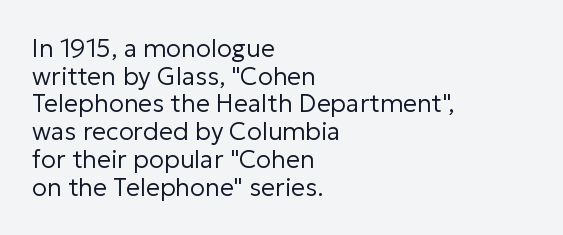
The image shows 25 px text type, upright; set left-aligned, tight line spacing (1.11x), normal letter spacing, not underlined.
